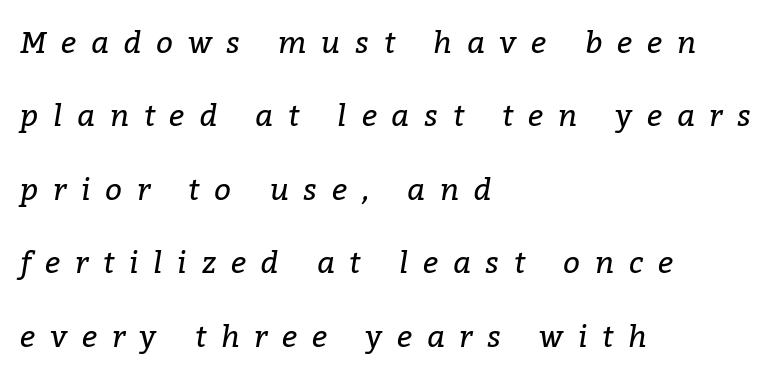
Q: Is the text bold? A: No.
Q: Is the text italic (slanted)? A: Yes, it leans right by about 9 degrees.
Q: Is the typeface a serif or a sans-serif typeface? A: Serif.
Q: Is the text underlined? A: No.
Q: How is the paragraph aligned? A: Left-aligned.
Q: Is the spacing between letters normal or unusually wide? A: Unusually wide.
Q: Is the spacing between lines tight, normal or loose? A: Loose.
Q: Width (condensed, normal, or wide)? A: Normal.
Q: Stroke contrast? A: Low.
Q: x-height? A: Medium.
Q: Monospaced? A: No.
